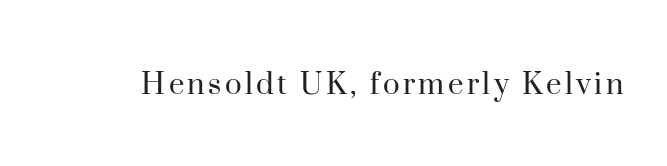
The image shows 35 px regular-weight serif type, upright; set not underlined; high stroke contrast and a small x-height.
